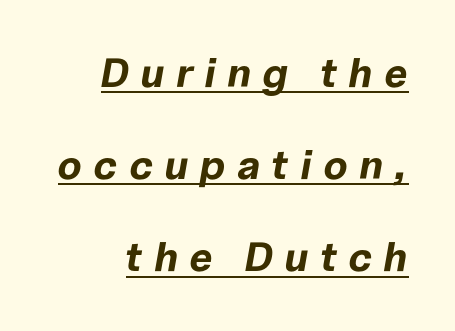
{"italic": "yes", "lean": "right", "slant_degrees": 10, "bold": "yes", "weight": "bold", "width": "normal", "stroke_contrast": "low", "x_height": "medium", "monospaced": "no", "underline": "yes", "line_spacing": "loose", "line_spacing_ratio": 2.25, "letter_spacing": "wide", "letter_spacing_em": 0.28, "glyph_px": 41}
